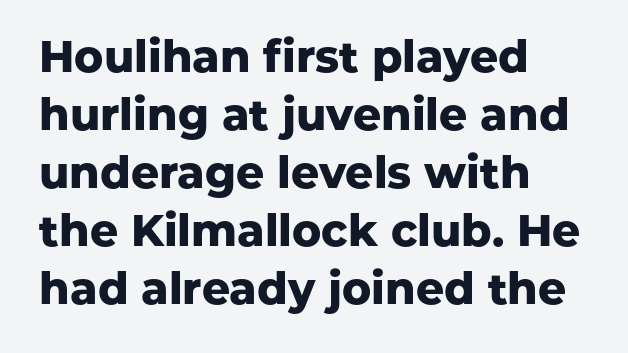
The horizontal fit of the characters is conventional and even. Check the space under the baseline: it is left empty. The rendering uses natural spacing where letterforms have individual widths. This block has exactly the height ordinary leading produces. Casual observation: everything's shoved over to the left. The type family on display is of the sans-serif kind.
